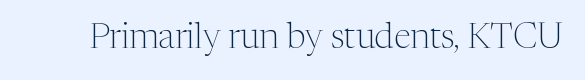
Observe the serifs anchoring each vertical stroke in this sample. Plain, unruled lines of type. Spacing between characters is what you'd get straight out of the box. You could not count columns in this text — the font is proportionally spaced.
